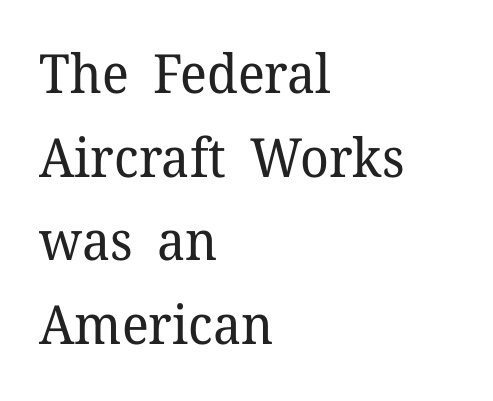
{"serif": "yes", "italic": "no", "bold": "no", "weight": "regular", "width": "normal", "stroke_contrast": "low", "x_height": "medium", "monospaced": "no", "underline": "no", "align": "left", "line_spacing": "normal", "line_spacing_ratio": 1.55, "letter_spacing": "normal", "letter_spacing_em": 0.0, "glyph_px": 54}
